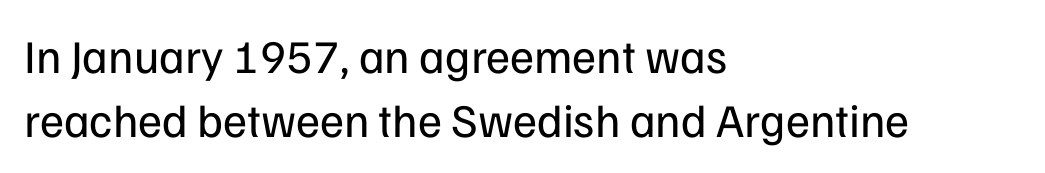
The lines are quadded left. Varying glyph widths throughout — classic text-font behaviour. Only glyphs here, with clear space below each row. Nope, not italic — everything's standing straight. Summary of vertical rhythm: regular, with standard interline spacing.
